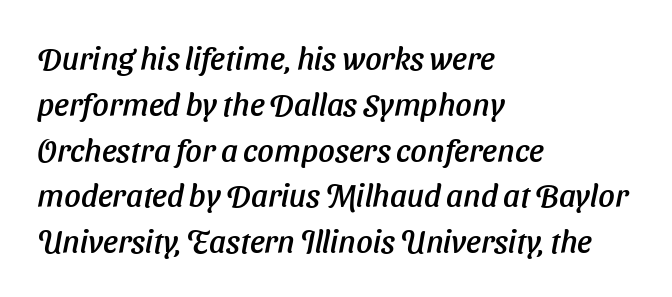
The image shows 32 px text type; set left-aligned, normal line spacing (1.43x), normal letter spacing, not underlined; low stroke contrast and a medium x-height.
